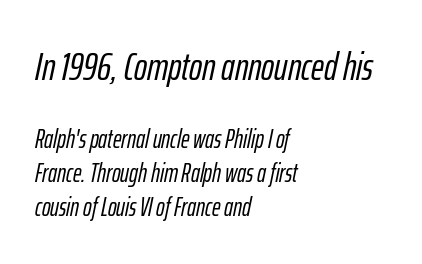
Q: Is the text italic (slanted)? A: Yes, it leans right by about 12 degrees.
Q: Is the text underlined? A: No.
Q: How is the paragraph aligned? A: Left-aligned.
Q: Is the spacing between letters normal or unusually wide? A: Normal.
Q: Is the spacing between lines tight, normal or loose? A: Normal.
Q: Which block of text is set in a larger size, the first (top) or the second (bottom)? A: The first (top) one.
Q: Width (condensed, normal, or wide)? A: Condensed.
Q: Stroke contrast? A: Low.
Q: x-height? A: Medium.
Q: Monospaced? A: No.
